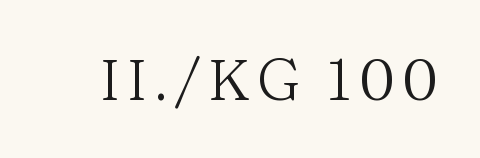
Q: Is the text bold? A: No.
Q: Is the text italic (slanted)? A: No, it is upright.
Q: Is the typeface a serif or a sans-serif typeface? A: Serif.
Q: Is the text underlined? A: No.
Q: Width (condensed, normal, or wide)? A: Normal.
Q: Stroke contrast? A: Medium.
Q: x-height? A: Small.
Q: Monospaced? A: No.
